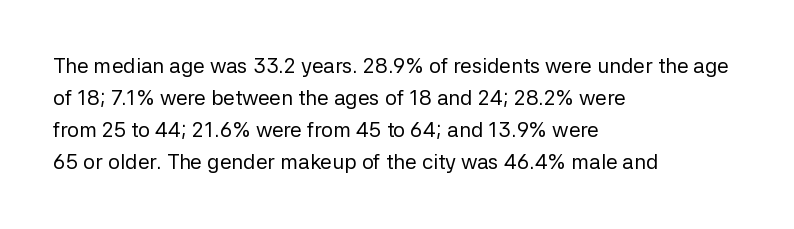
{"italic": "no", "bold": "no", "underline": "no", "align": "left", "line_spacing": "normal", "line_spacing_ratio": 1.53, "letter_spacing": "normal", "letter_spacing_em": 0.0, "glyph_px": 21}
